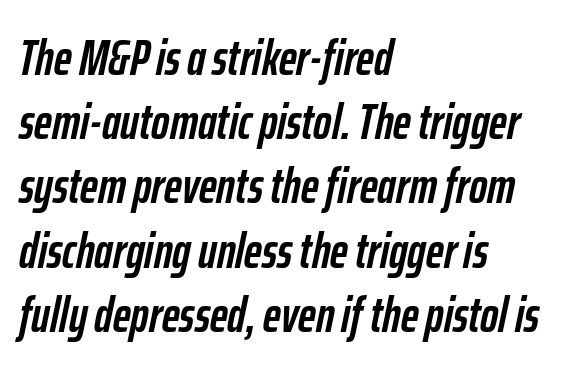
Q: Is the text bold? A: Yes.
Q: Is the text italic (slanted)? A: Yes, it leans right by about 12 degrees.
Q: Is the text underlined? A: No.
Q: How is the paragraph aligned? A: Left-aligned.
Q: Is the spacing between letters normal or unusually wide? A: Normal.
Q: Is the spacing between lines tight, normal or loose? A: Normal.
Q: Width (condensed, normal, or wide)? A: Condensed.
Q: Stroke contrast? A: Low.
Q: x-height? A: Medium.
Q: Monospaced? A: No.
